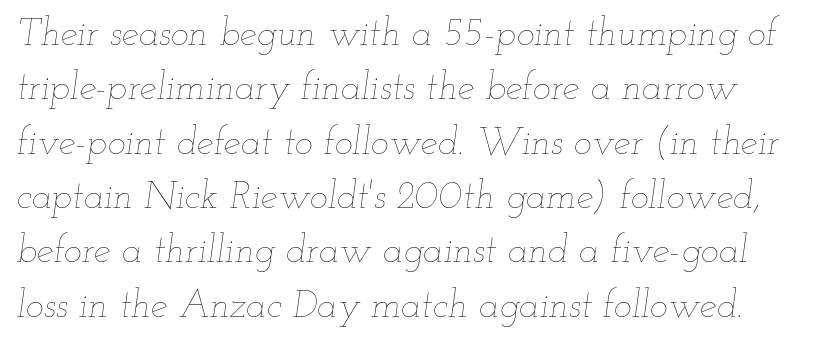
Q: Is the text bold? A: No.
Q: Is the text italic (slanted)? A: Yes, it leans right by about 12 degrees.
Q: Is the text underlined? A: No.
Q: Is the spacing between letters normal or unusually wide? A: Normal.
Q: Is the spacing between lines tight, normal or loose? A: Normal.
Q: Width (condensed, normal, or wide)? A: Wide.
Q: Stroke contrast? A: Low.
Q: x-height? A: Small.
Q: Monospaced? A: No.
